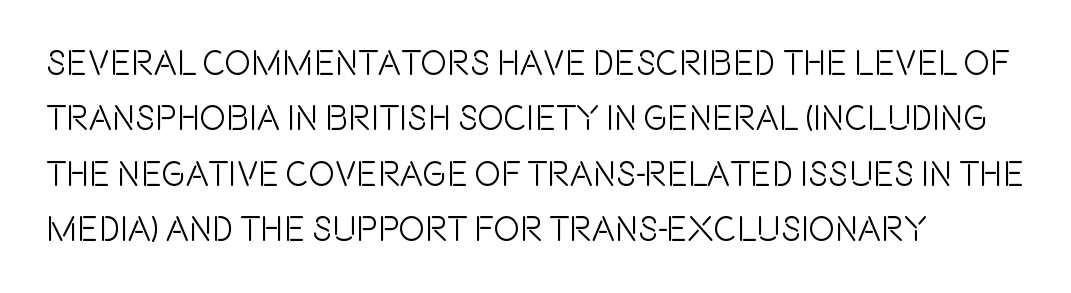
Q: Is the text italic (slanted)? A: No, it is upright.
Q: Is the typeface a serif or a sans-serif typeface? A: Sans-serif.
Q: Is the text underlined? A: No.
Q: How is the paragraph aligned? A: Left-aligned.
Q: Is the spacing between letters normal or unusually wide? A: Normal.
Q: Is the spacing between lines tight, normal or loose? A: Normal.
Q: Width (condensed, normal, or wide)? A: Condensed.
Q: x-height? A: Large.
Q: Monospaced? A: No.
